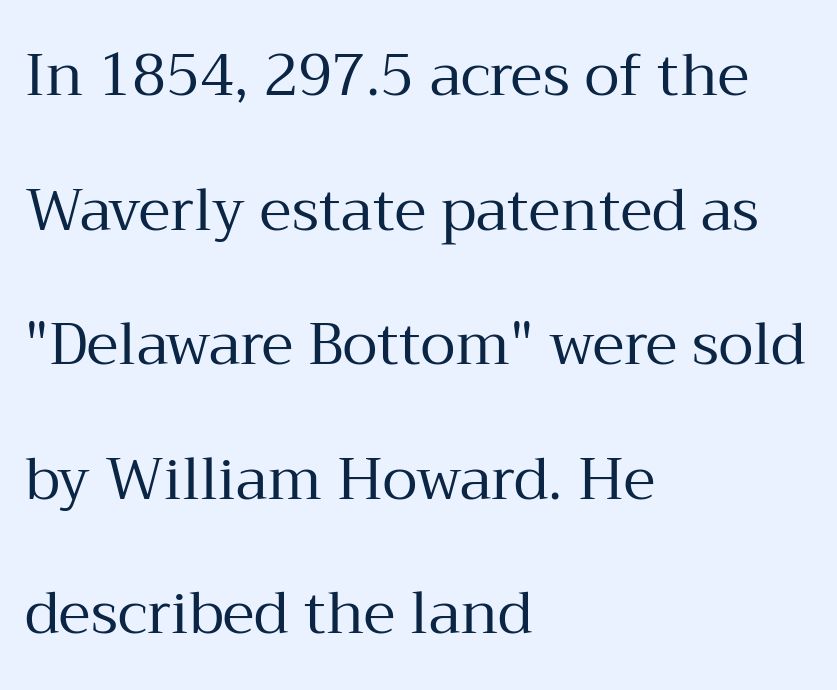
The rendering uses natural spacing where letterforms have individual widths. The text was rendered using a seriffed face with decorative stroke endings. The lines in this sample share a left origin and differ only in where they stop. Lines of text with bare space underneath.
